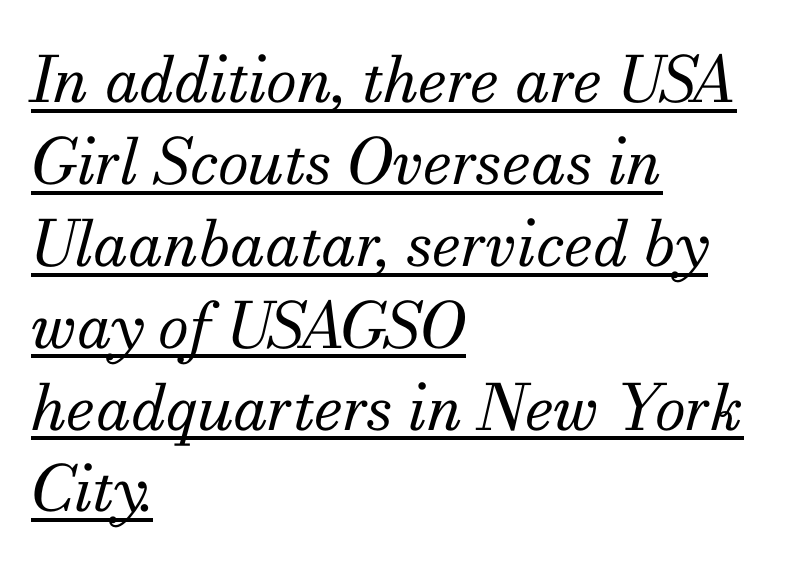
{"serif": "yes", "italic": "yes", "lean": "right", "slant_degrees": 13, "bold": "no", "weight": "regular", "width": "normal", "stroke_contrast": "medium", "x_height": "small", "monospaced": "no", "underline": "yes", "align": "left", "line_spacing": "normal", "line_spacing_ratio": 1.3, "letter_spacing": "normal", "letter_spacing_em": 0.0, "glyph_px": 63}
